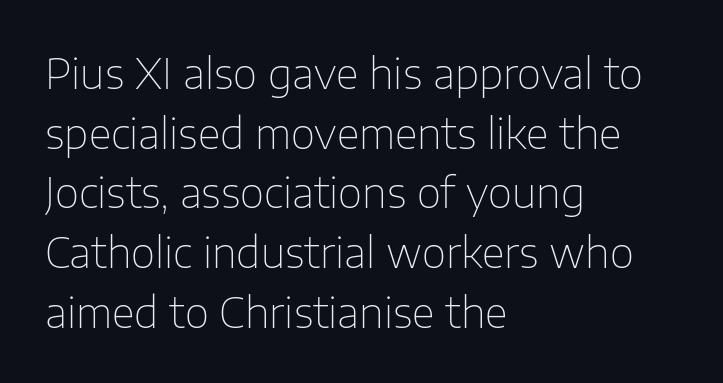
Q: Is the text bold? A: No.
Q: Is the text italic (slanted)? A: No, it is upright.
Q: Is the typeface a serif or a sans-serif typeface? A: Sans-serif.
Q: Is the text underlined? A: No.
Q: How is the paragraph aligned? A: Left-aligned.
Q: Is the spacing between letters normal or unusually wide? A: Normal.
Q: Is the spacing between lines tight, normal or loose? A: Normal.
Q: Width (condensed, normal, or wide)? A: Normal.
Q: Stroke contrast? A: Low.
Q: x-height? A: Medium.
Q: Monospaced? A: No.
